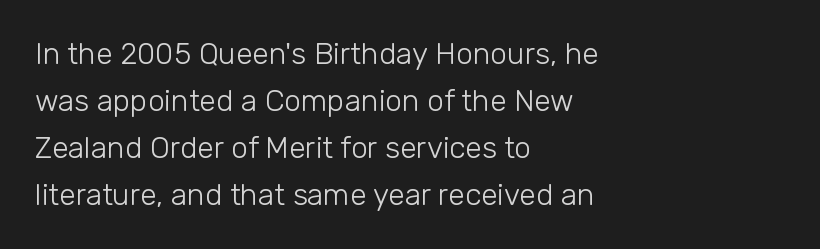
The image shows 30 px light sans-serif type, upright; set left-aligned, normal line spacing (1.57x), normal letter spacing, not underlined; low stroke contrast and a medium x-height.
